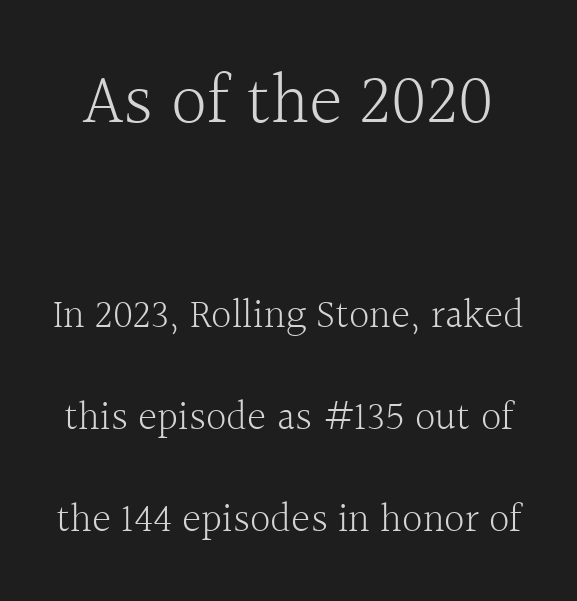
{"serif": "yes", "italic": "no", "bold": "no", "weight": "light", "width": "normal", "x_height": "medium", "monospaced": "no", "underline": "no", "line_spacing": "loose", "line_spacing_ratio": 2.49, "letter_spacing": "normal", "letter_spacing_em": 0.0, "larger_block": "first", "size_ratio": 1.76, "glyph_px": 72}
